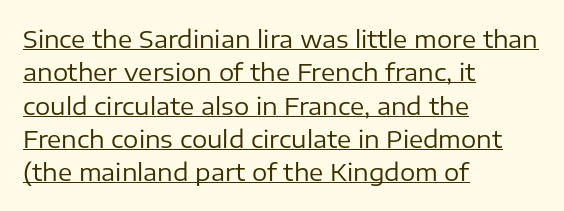
Q: Is the text bold? A: No.
Q: Is the text italic (slanted)? A: No, it is upright.
Q: Is the text underlined? A: Yes.
Q: How is the paragraph aligned? A: Left-aligned.
Q: Is the spacing between letters normal or unusually wide? A: Normal.
Q: Is the spacing between lines tight, normal or loose? A: Normal.
